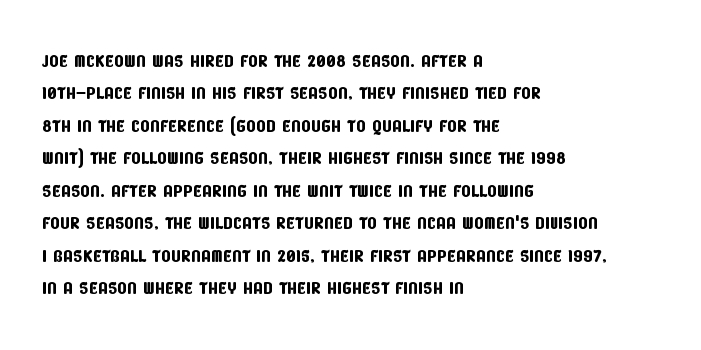
Q: Is the text underlined? A: No.
Q: How is the paragraph aligned? A: Left-aligned.
Q: Is the spacing between letters normal or unusually wide? A: Normal.
Q: Is the spacing between lines tight, normal or loose? A: Normal.
